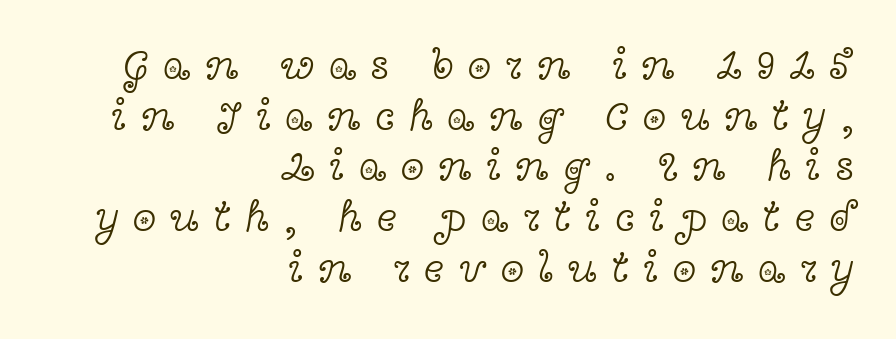
Q: Is the text bold? A: No.
Q: Is the text italic (slanted)? A: No, it is upright.
Q: Is the typeface a serif or a sans-serif typeface? A: Serif.
Q: Is the text underlined? A: No.
Q: How is the paragraph aligned? A: Right-aligned.
Q: Is the spacing between letters normal or unusually wide? A: Unusually wide.
Q: Width (condensed, normal, or wide)? A: Wide.
Q: x-height? A: Medium.
Q: Monospaced? A: No.
